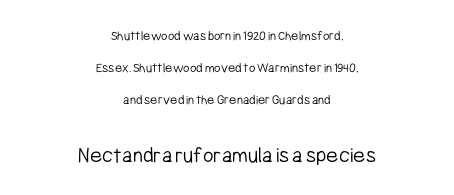
The image shows 23 px text type, upright; set centered, loose line spacing (2.29x), normal letter spacing, not underlined; the second (bottom) block is 1.64x larger.
